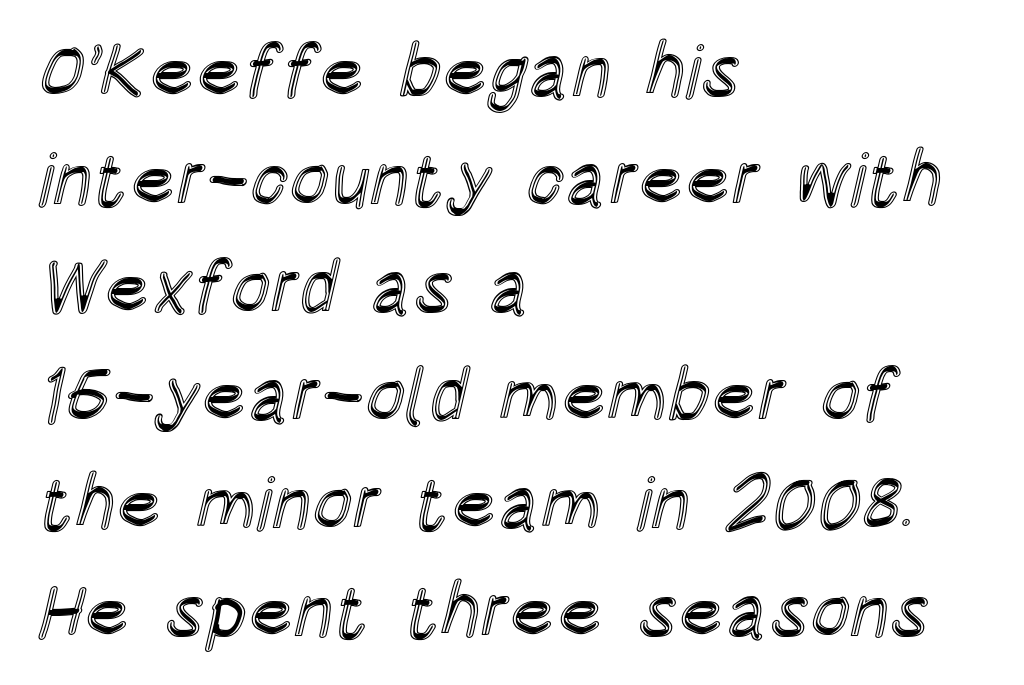
{"width": "condensed", "x_height": "large", "monospaced": "no", "underline": "no", "align": "left", "line_spacing": "normal", "line_spacing_ratio": 1.44, "letter_spacing": "normal", "letter_spacing_em": 0.0, "glyph_px": 75}
